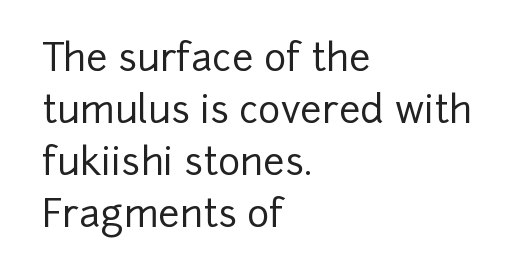
{"serif": "no", "italic": "no", "width": "normal", "stroke_contrast": "low", "x_height": "medium", "monospaced": "no", "underline": "no", "align": "left", "line_spacing": "normal", "line_spacing_ratio": 1.37, "letter_spacing": "normal", "letter_spacing_em": 0.0, "glyph_px": 38}
